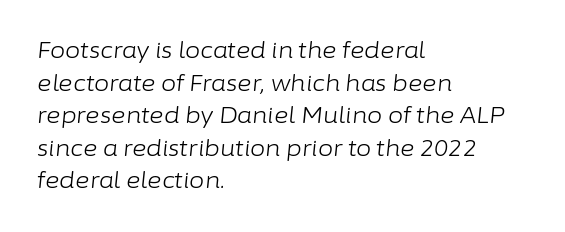
{"italic": "yes", "lean": "right", "slant_degrees": 6, "bold": "no", "underline": "no", "align": "left", "line_spacing": "normal", "line_spacing_ratio": 1.48, "letter_spacing": "normal", "letter_spacing_em": 0.0, "glyph_px": 22}
